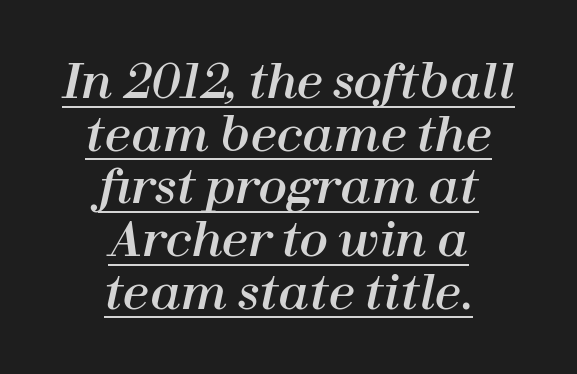
Q: Is the text italic (slanted)? A: Yes, it leans right by about 12 degrees.
Q: Is the text underlined? A: Yes.
Q: How is the paragraph aligned? A: Centered.
Q: Is the spacing between letters normal or unusually wide? A: Normal.
Q: Is the spacing between lines tight, normal or loose? A: Tight.
Q: Width (condensed, normal, or wide)? A: Normal.
Q: Stroke contrast? A: High.
Q: x-height? A: Medium.
Q: Monospaced? A: No.
